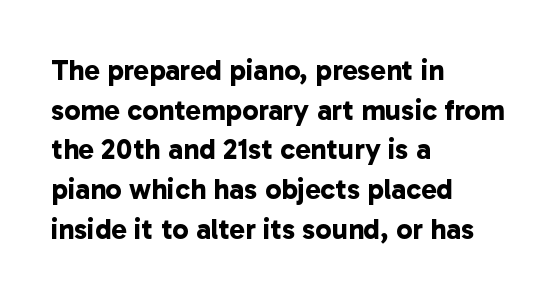
Observe the ordinary spacing: letters are neighbours, not strangers. Has an underline been added? It has not. Set as a true bold cut, around the 700 mark. Each letter keeps its own natural width here, so spacing adapts to shape.
